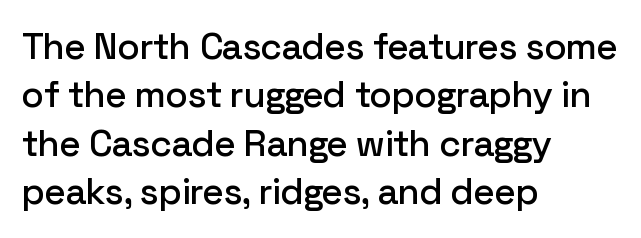
Q: Is the text italic (slanted)? A: No, it is upright.
Q: Is the typeface a serif or a sans-serif typeface? A: Sans-serif.
Q: Is the text underlined? A: No.
Q: How is the paragraph aligned? A: Left-aligned.
Q: Is the spacing between letters normal or unusually wide? A: Normal.
Q: Is the spacing between lines tight, normal or loose? A: Normal.
Q: Width (condensed, normal, or wide)? A: Normal.
Q: Stroke contrast? A: Low.
Q: x-height? A: Medium.
Q: Monospaced? A: No.
